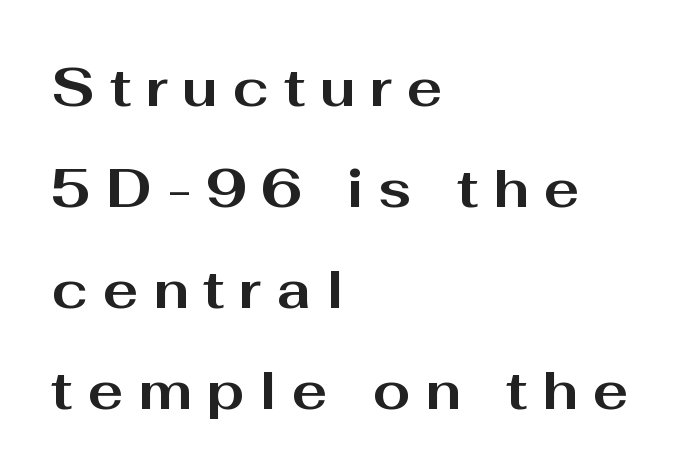
{"serif": "no", "italic": "no", "bold": "yes", "weight": "bold", "width": "wide", "stroke_contrast": "medium", "x_height": "medium", "monospaced": "no", "underline": "no", "align": "left", "line_spacing_ratio": 1.87, "letter_spacing": "wide", "letter_spacing_em": 0.27, "glyph_px": 54}
